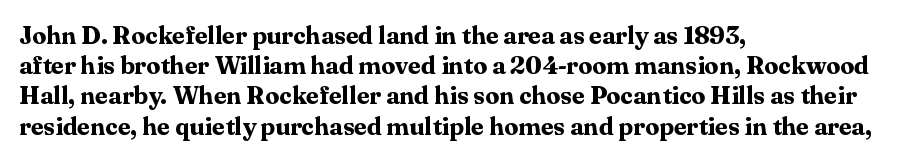
{"italic": "no", "bold": "yes", "underline": "no", "align": "left", "line_spacing_ratio": 1.21, "letter_spacing": "normal", "letter_spacing_em": 0.0, "glyph_px": 25}
